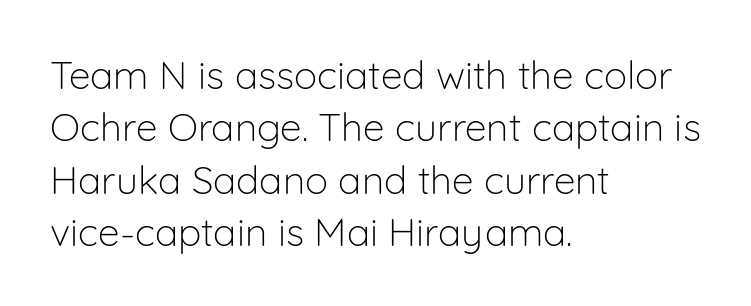
{"serif": "no", "italic": "no", "bold": "no", "weight": "light", "width": "normal", "stroke_contrast": "low", "x_height": "medium", "monospaced": "no", "underline": "no", "align": "left", "line_spacing": "normal", "line_spacing_ratio": 1.34, "letter_spacing": "normal", "letter_spacing_em": 0.0, "glyph_px": 39}
